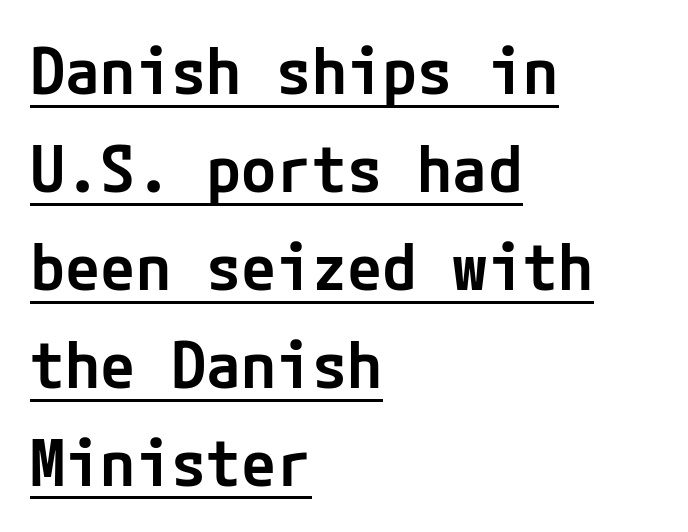
The image shows 64 px semibold sans-serif type, upright; set left-aligned, normal line spacing (1.53x), normal letter spacing, underlined; low stroke contrast and a medium x-height.
